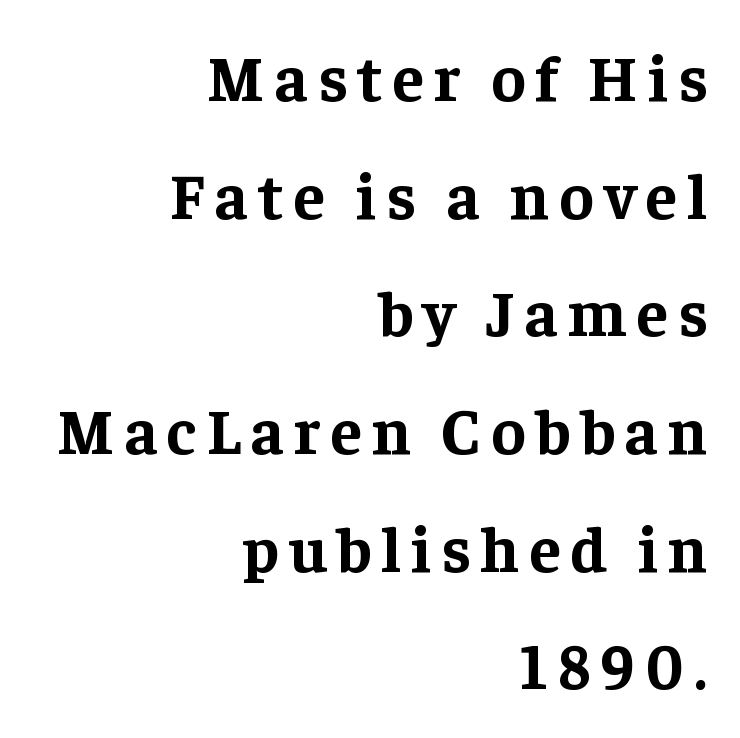
The image shows 65 px bold serif type, upright; set right-aligned, line spacing 1.81x, not underlined; low stroke contrast and a medium x-height.
